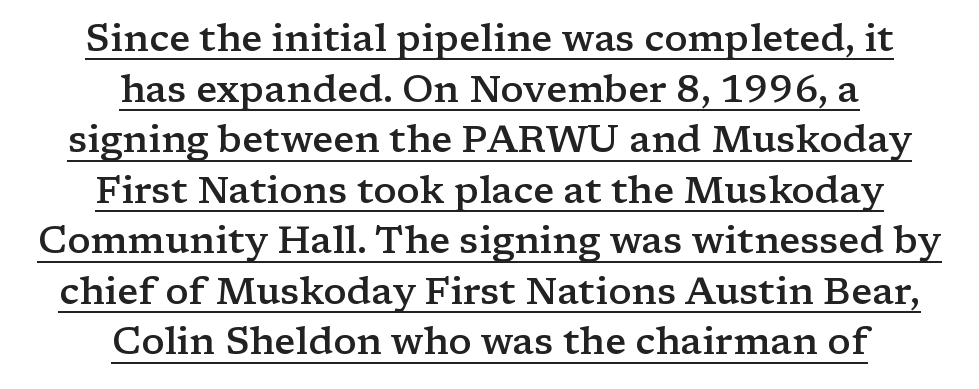
Q: Is the text bold? A: Semi-bold.
Q: Is the text italic (slanted)? A: No, it is upright.
Q: Is the typeface a serif or a sans-serif typeface? A: Serif.
Q: Is the text underlined? A: Yes.
Q: How is the paragraph aligned? A: Centered.
Q: Is the spacing between letters normal or unusually wide? A: Normal.
Q: Is the spacing between lines tight, normal or loose? A: Normal.
Q: Width (condensed, normal, or wide)? A: Wide.
Q: Stroke contrast? A: Low.
Q: x-height? A: Medium.
Q: Monospaced? A: No.
